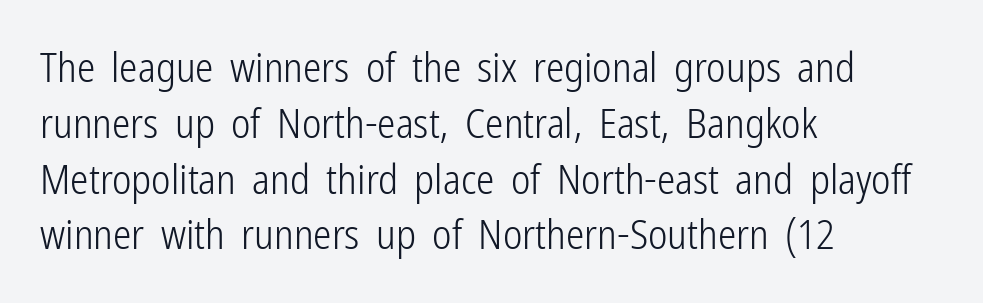
Check where the strokes stop: nothing finishes them off — pure sans. The paragraph has a hard left edge and a soft right edge. Is there much room between lines? A standard amount, neither cramped nor airy. Nobody drew a line under any word here.
